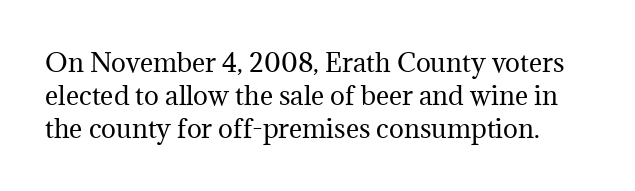
Q: Is the text bold? A: No.
Q: Is the text italic (slanted)? A: No, it is upright.
Q: Is the text underlined? A: No.
Q: Is the spacing between letters normal or unusually wide? A: Normal.
Q: Is the spacing between lines tight, normal or loose? A: Normal.
